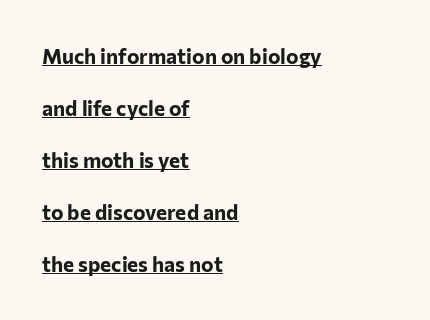
Q: Is the text bold? A: Yes.
Q: Is the text italic (slanted)? A: No, it is upright.
Q: Is the text underlined? A: Yes.
Q: How is the paragraph aligned? A: Left-aligned.
Q: Is the spacing between letters normal or unusually wide? A: Normal.
Q: Is the spacing between lines tight, normal or loose? A: Loose.
